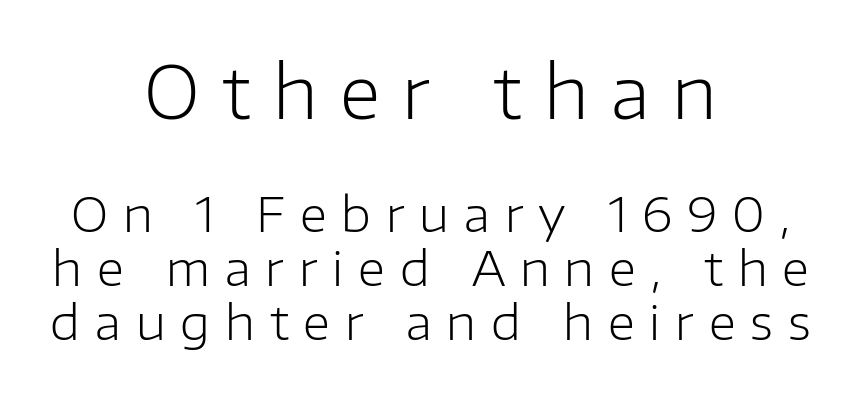
{"serif": "no", "italic": "no", "bold": "no", "weight": "light", "width": "normal", "stroke_contrast": "low", "x_height": "medium", "monospaced": "no", "underline": "no", "align": "center", "line_spacing": "tight", "line_spacing_ratio": 1.12, "letter_spacing": "wide", "letter_spacing_em": 0.31, "larger_block": "first", "size_ratio": 1.5, "glyph_px": 72}
